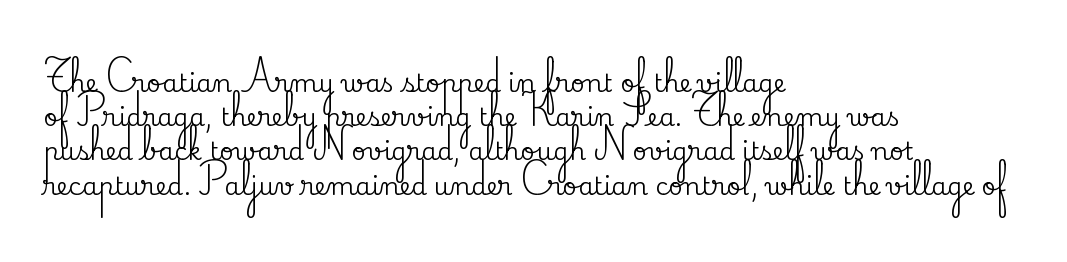
{"italic": "no", "underline": "no", "align": "left", "line_spacing": "normal", "line_spacing_ratio": 1.37, "letter_spacing": "normal", "letter_spacing_em": 0.0, "glyph_px": 25}
